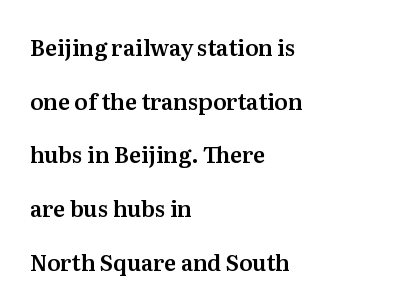
The image shows 22 px text type, upright; set left-aligned, loose line spacing (2.44x), normal letter spacing, not underlined.
